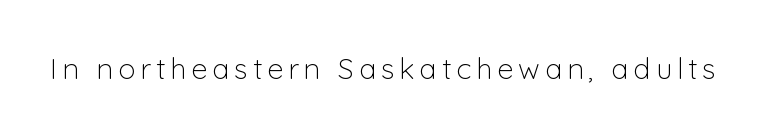
The image shows 29 px light sans-serif type, upright; set not underlined; low stroke contrast and a medium x-height.
